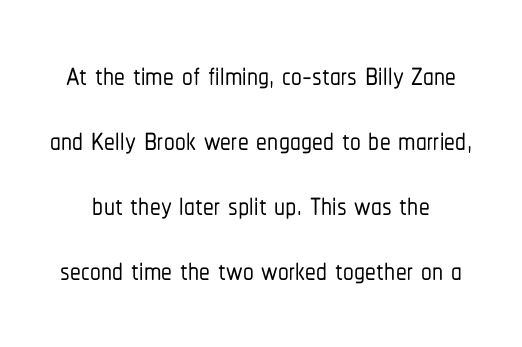
Proportional: the letters do not fall into vertical columns. You can tell it's not italic because the verticals are truly vertical. The rows are spaced the way most documents space them. A typesetter would label this face a sans. The space directly below the letters is spotless.
